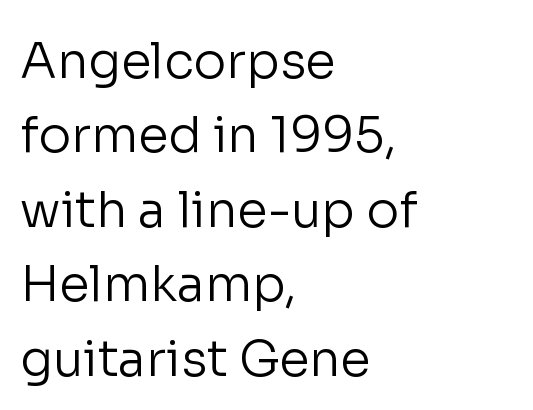
The image shows 49 px regular-weight sans-serif type, upright; set left-aligned, normal line spacing (1.52x), normal letter spacing, not underlined; low stroke contrast and a medium x-height.
